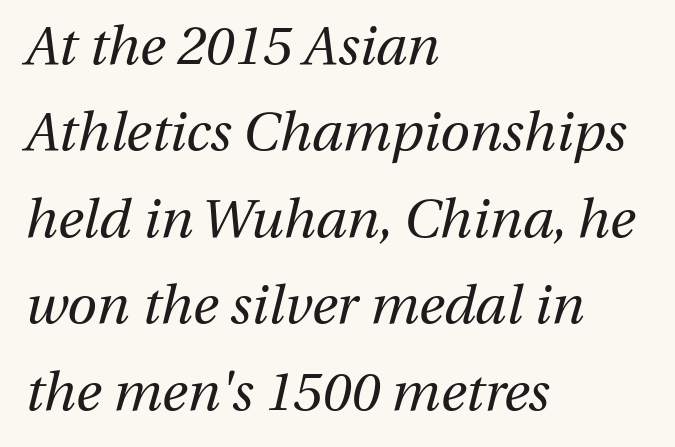
Q: Is the text bold? A: No.
Q: Is the text italic (slanted)? A: Yes, it leans right by about 13 degrees.
Q: Is the text underlined? A: No.
Q: How is the paragraph aligned? A: Left-aligned.
Q: Is the spacing between letters normal or unusually wide? A: Normal.
Q: Is the spacing between lines tight, normal or loose? A: Normal.
Q: Width (condensed, normal, or wide)? A: Normal.
Q: Stroke contrast? A: Medium.
Q: x-height? A: Medium.
Q: Monospaced? A: No.
